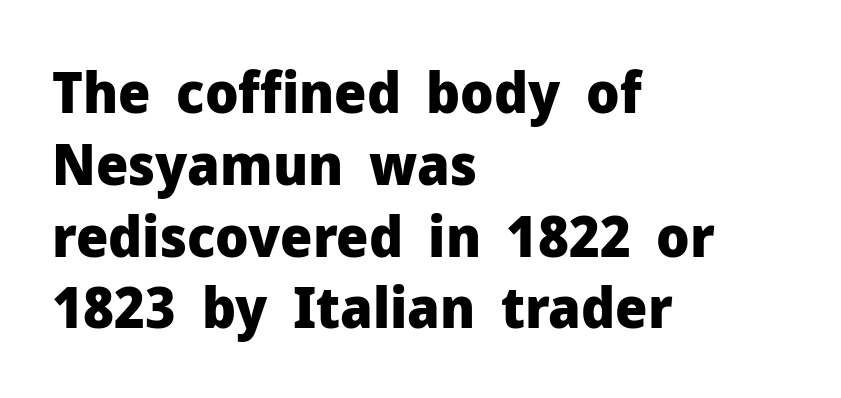
Designer's note — italics off, roman on. The passage is arranged the way most books set body copy — flush left. Horizontal bands of white between lines are of average thickness. This rendering features lettering with no underline. The glyphs in this specimen are sans serif. The rendering keeps characters at their native spacing.
